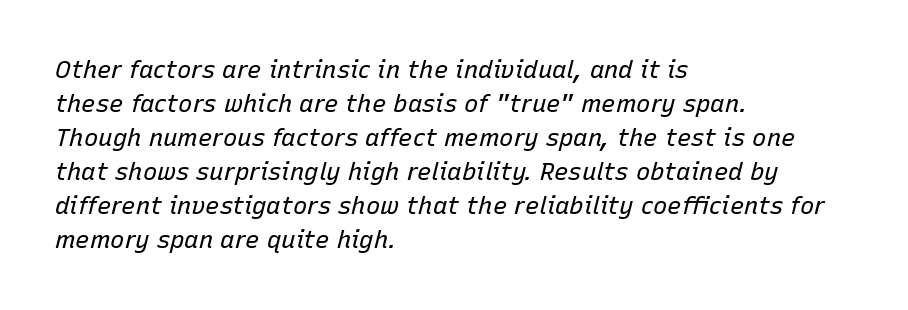
Q: Is the text bold? A: No.
Q: Is the text italic (slanted)? A: Yes, it leans right by about 15 degrees.
Q: Is the text underlined? A: No.
Q: How is the paragraph aligned? A: Left-aligned.
Q: Is the spacing between letters normal or unusually wide? A: Normal.
Q: Is the spacing between lines tight, normal or loose? A: Normal.
